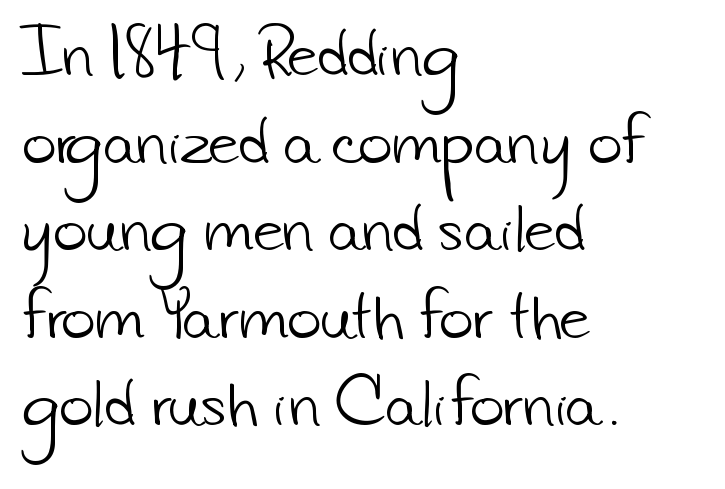
{"serif": "no", "bold": "no", "weight": "light", "width": "normal", "stroke_contrast": "low", "x_height": "small", "monospaced": "no", "underline": "no", "align": "left", "line_spacing": "normal", "line_spacing_ratio": 1.51, "letter_spacing": "normal", "letter_spacing_em": 0.0, "glyph_px": 58}
